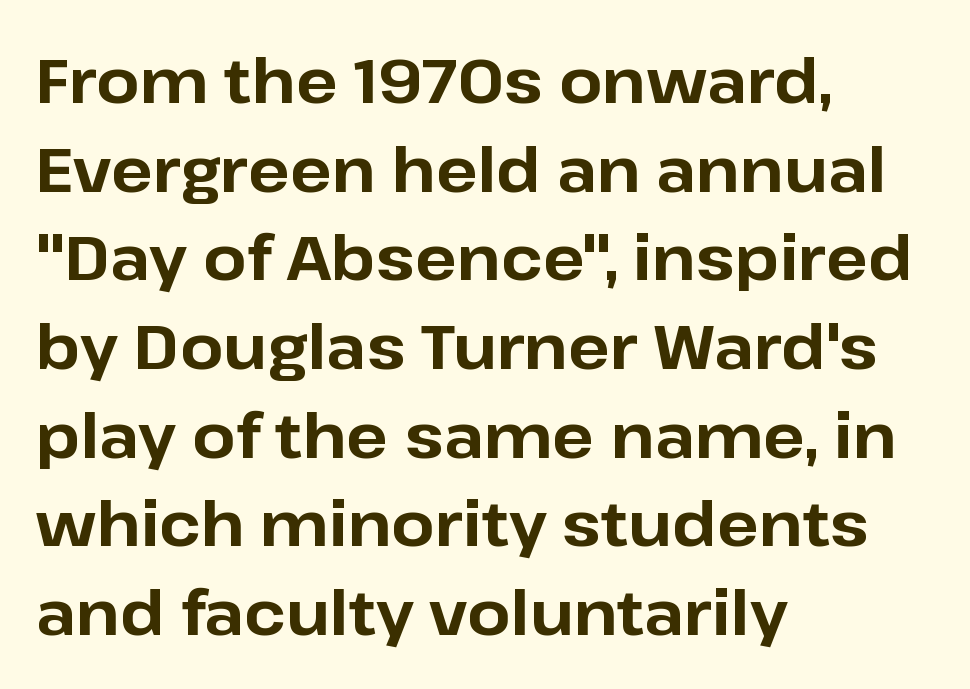
The image shows 62 px bold sans-serif type, upright; set left-aligned, normal line spacing (1.43x), normal letter spacing, not underlined; low stroke contrast and a medium x-height.
